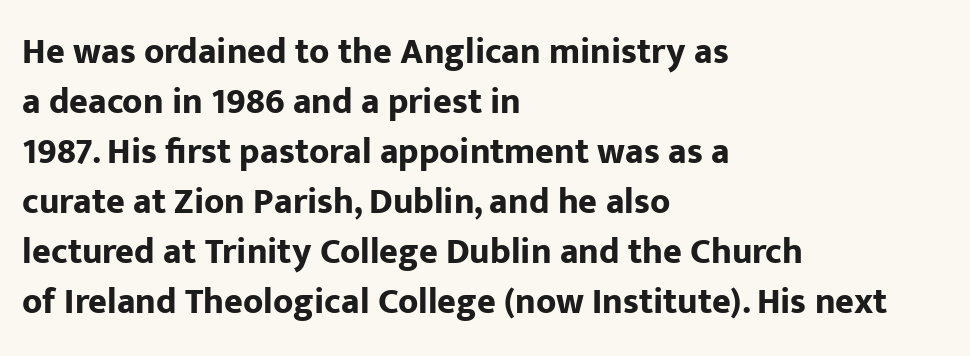
Q: Is the text bold? A: Yes.
Q: Is the text italic (slanted)? A: No, it is upright.
Q: Is the typeface a serif or a sans-serif typeface? A: Sans-serif.
Q: Is the text underlined? A: No.
Q: How is the paragraph aligned? A: Left-aligned.
Q: Is the spacing between letters normal or unusually wide? A: Normal.
Q: Is the spacing between lines tight, normal or loose? A: Normal.
Q: Width (condensed, normal, or wide)? A: Normal.
Q: Stroke contrast? A: Low.
Q: x-height? A: Medium.
Q: Monospaced? A: No.
